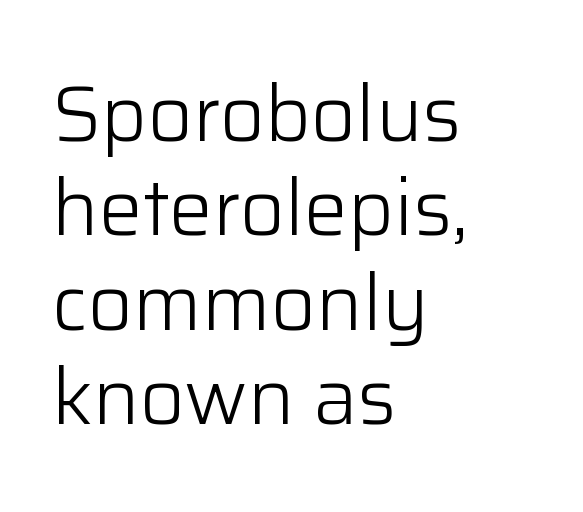
Q: Is the text bold? A: No.
Q: Is the text italic (slanted)? A: No, it is upright.
Q: Is the typeface a serif or a sans-serif typeface? A: Sans-serif.
Q: Is the text underlined? A: No.
Q: How is the paragraph aligned? A: Left-aligned.
Q: Is the spacing between letters normal or unusually wide? A: Normal.
Q: Width (condensed, normal, or wide)? A: Normal.
Q: Stroke contrast? A: Low.
Q: x-height? A: Medium.
Q: Monospaced? A: No.
